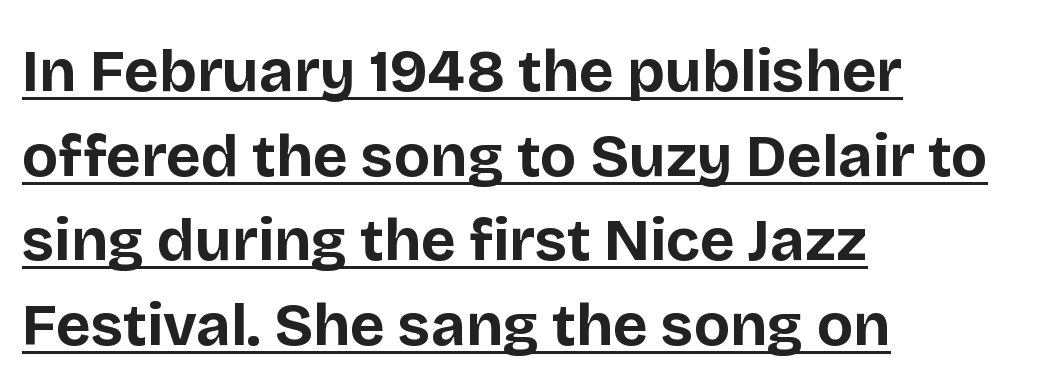
This sample has the flowing, uneven cadence of proportional lettering. Every row of glyphs begins at an identical x-position on the left. The string is rendered with underlining switched on. Tall strokes in this sample are plumb rather than angled. Horizontal bands of white between lines are of average thickness. Its strokes are broad and dark, the hallmark of bold type.
